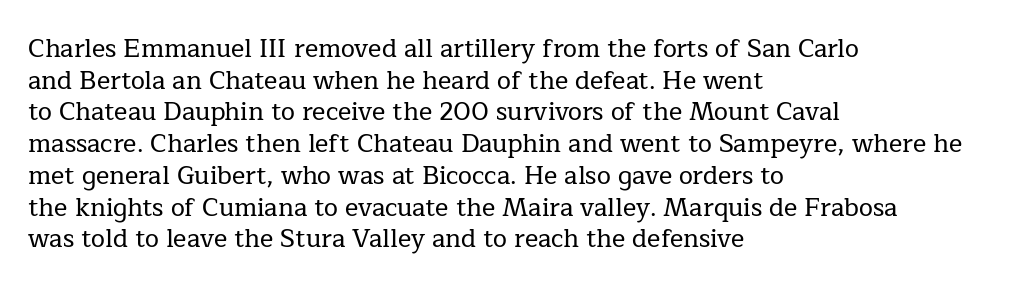
The rows are spaced the way most documents space them. No extra tracking has been applied to these lines. Which margin do the lines hug? The left one — the right edge is uneven. The gap between lines stays unmarked. If you drew a line through each stem, it would be perfectly vertical.
